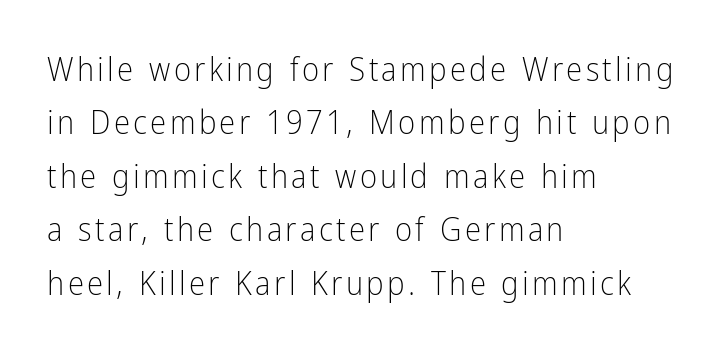
{"serif": "no", "italic": "no", "bold": "no", "weight": "light", "width": "condensed", "stroke_contrast": "low", "x_height": "medium", "monospaced": "no", "underline": "no", "align": "left", "line_spacing": "normal", "line_spacing_ratio": 1.62, "glyph_px": 33}
